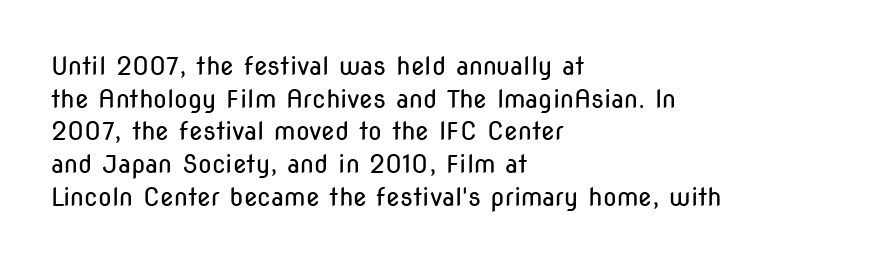
Q: Is the text bold? A: No.
Q: Is the text italic (slanted)? A: No, it is upright.
Q: Is the text underlined? A: No.
Q: How is the paragraph aligned? A: Left-aligned.
Q: Is the spacing between letters normal or unusually wide? A: Normal.
Q: Is the spacing between lines tight, normal or loose? A: Normal.
